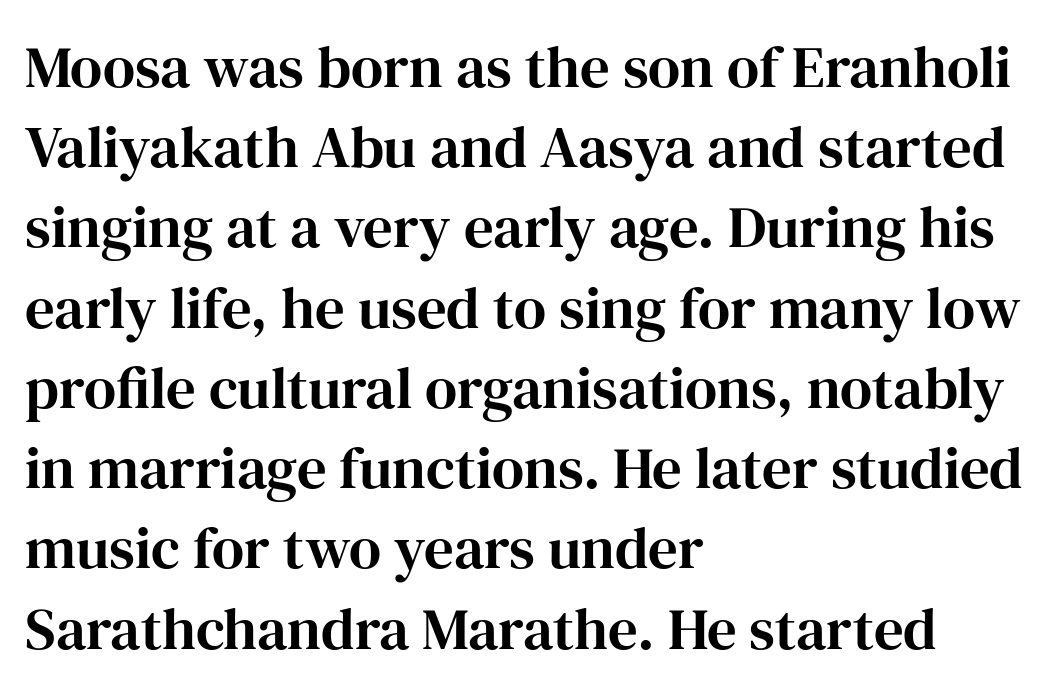
Q: Is the text italic (slanted)? A: No, it is upright.
Q: Is the typeface a serif or a sans-serif typeface? A: Serif.
Q: Is the text underlined? A: No.
Q: How is the paragraph aligned? A: Left-aligned.
Q: Is the spacing between letters normal or unusually wide? A: Normal.
Q: Is the spacing between lines tight, normal or loose? A: Normal.
Q: Width (condensed, normal, or wide)? A: Normal.
Q: Stroke contrast? A: High.
Q: x-height? A: Medium.
Q: Monospaced? A: No.
